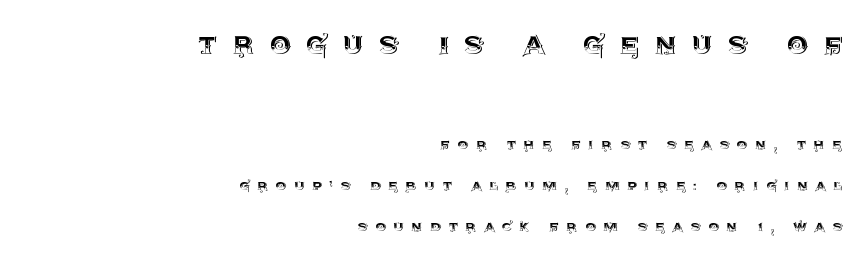
{"italic": "no", "width": "normal", "x_height": "large", "monospaced": "no", "underline": "no", "align": "right", "line_spacing": "loose", "line_spacing_ratio": 2.41, "letter_spacing": "wide", "letter_spacing_em": 0.44, "larger_block": "first", "size_ratio": 2.0, "glyph_px": 34}
